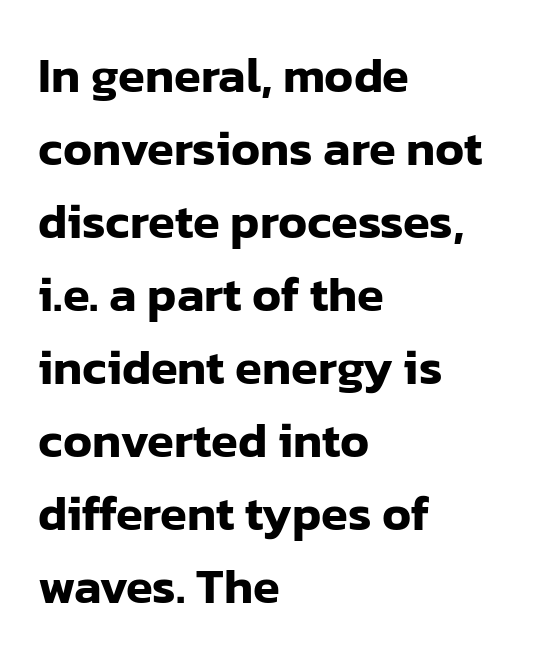
{"serif": "no", "italic": "no", "width": "normal", "stroke_contrast": "low", "x_height": "medium", "monospaced": "no", "underline": "no", "align": "left", "line_spacing": "normal", "line_spacing_ratio": 1.49, "letter_spacing": "normal", "letter_spacing_em": 0.0, "glyph_px": 49}
